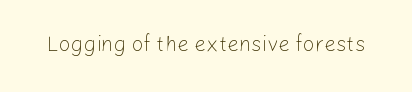
The passage shown is not underscored anywhere. The font's upright variant was chosen for this text. Stems here are at most as thick as an everyday book face. Observe the ordinary spacing: letters are neighbours, not strangers.
